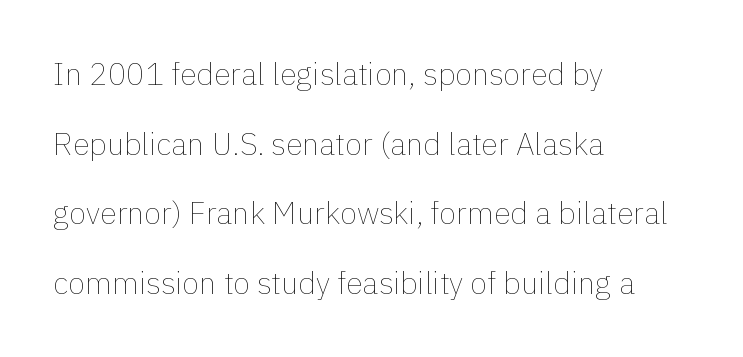
These glyphs show unthickened strokes, regular width or finer. These lines are rendered in a variable-pitch font. No italicization has been applied; the sample stays upright. Unmarked baselines from the first word to the last. Line starts are locked; line ends wander. A great deal of white space separates one row of letters from the next.
